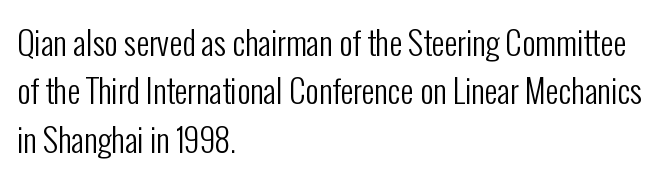
Characters remain perfectly vertical along every line. Vertically, the passage feels balanced, rows spaced as you'd expect. Type style note: lacks serifs. The horizontal fit of the characters is conventional and even. Letters rest on an invisible, unmarked baseline. The letters look calm and open, with moderate or lighter stems.
